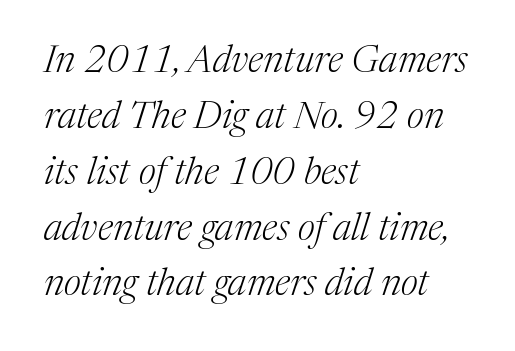
Q: Is the text bold? A: No.
Q: Is the text italic (slanted)? A: Yes, it leans right by about 17 degrees.
Q: Is the typeface a serif or a sans-serif typeface? A: Serif.
Q: Is the text underlined? A: No.
Q: How is the paragraph aligned? A: Left-aligned.
Q: Is the spacing between letters normal or unusually wide? A: Normal.
Q: Is the spacing between lines tight, normal or loose? A: Normal.
Q: Width (condensed, normal, or wide)? A: Normal.
Q: Stroke contrast? A: Medium.
Q: x-height? A: Medium.
Q: Monospaced? A: No.
